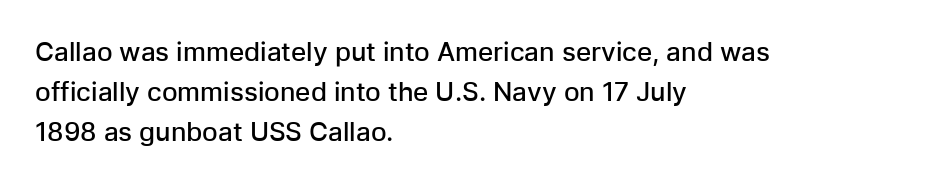
Q: Is the text bold? A: Semi-bold.
Q: Is the text italic (slanted)? A: No, it is upright.
Q: Is the text underlined? A: No.
Q: How is the paragraph aligned? A: Left-aligned.
Q: Is the spacing between letters normal or unusually wide? A: Normal.
Q: Is the spacing between lines tight, normal or loose? A: Normal.
